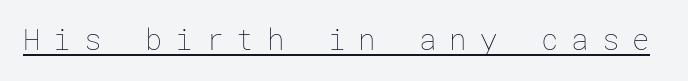
Q: Is the text bold? A: No.
Q: Is the text italic (slanted)? A: No, it is upright.
Q: Is the text underlined? A: Yes.
Q: Is the spacing between letters normal or unusually wide? A: Unusually wide.
Q: Width (condensed, normal, or wide)? A: Normal.
Q: Stroke contrast? A: Low.
Q: x-height? A: Medium.
